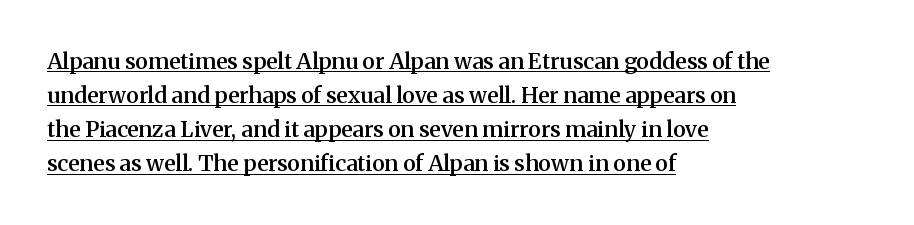
{"italic": "no", "bold": "semi", "underline": "yes", "align": "left", "line_spacing": "normal", "line_spacing_ratio": 1.55, "letter_spacing": "normal", "letter_spacing_em": 0.0, "glyph_px": 22}
